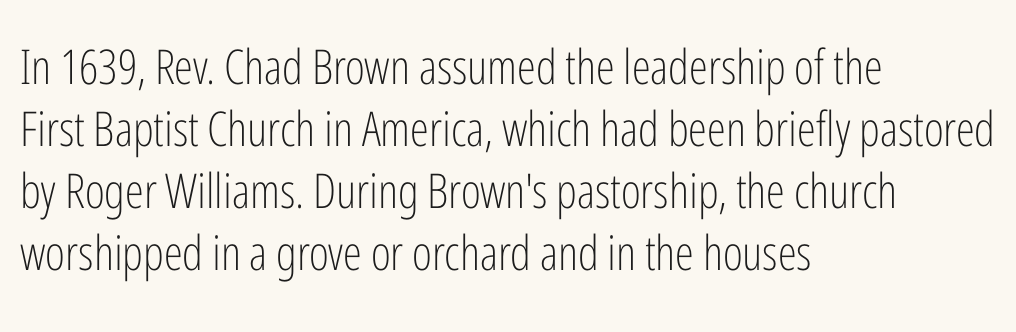
This is roman type, the default non-slanted kind. The setting favours the left margin, as ordinary paragraphs usually do. The weight tops out at a normal text grade. Lines of text with bare space underneath. Proportional: the letters do not fall into vertical columns. Between one letter and the next there's only the usual sliver of space.
